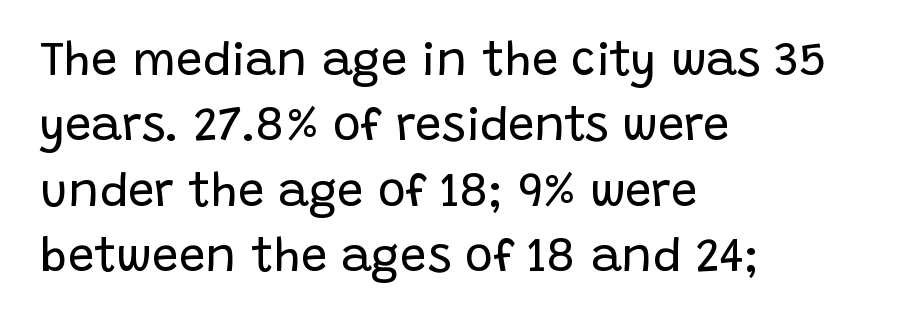
The image shows 47 px regular-weight sans-serif type, upright; set left-aligned, normal line spacing (1.39x), normal letter spacing, not underlined; low stroke contrast and a large x-height.
